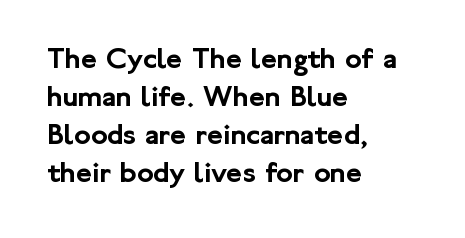
The image shows 31 px sans-serif type, upright; set left-aligned, line spacing 1.23x, normal letter spacing, not underlined; low stroke contrast and a medium x-height.
